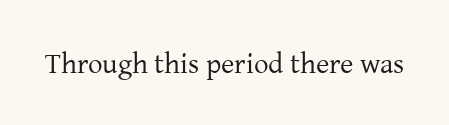
Q: Is the text bold? A: No.
Q: Is the text italic (slanted)? A: No, it is upright.
Q: Is the typeface a serif or a sans-serif typeface? A: Serif.
Q: Is the text underlined? A: No.
Q: Is the spacing between letters normal or unusually wide? A: Normal.
Q: Width (condensed, normal, or wide)? A: Normal.
Q: Stroke contrast? A: Low.
Q: x-height? A: Medium.
Q: Monospaced? A: No.
